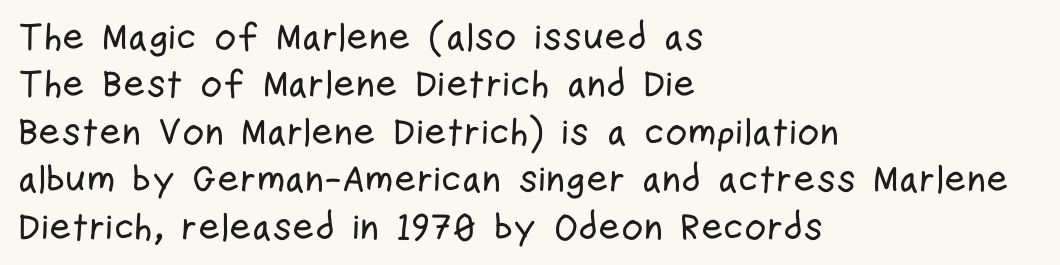
Q: Is the text italic (slanted)? A: No, it is upright.
Q: Is the typeface a serif or a sans-serif typeface? A: Sans-serif.
Q: Is the text underlined? A: No.
Q: How is the paragraph aligned? A: Left-aligned.
Q: Is the spacing between letters normal or unusually wide? A: Normal.
Q: Is the spacing between lines tight, normal or loose? A: Normal.
Q: Width (condensed, normal, or wide)? A: Condensed.
Q: Stroke contrast? A: Low.
Q: x-height? A: Medium.
Q: Monospaced? A: No.
